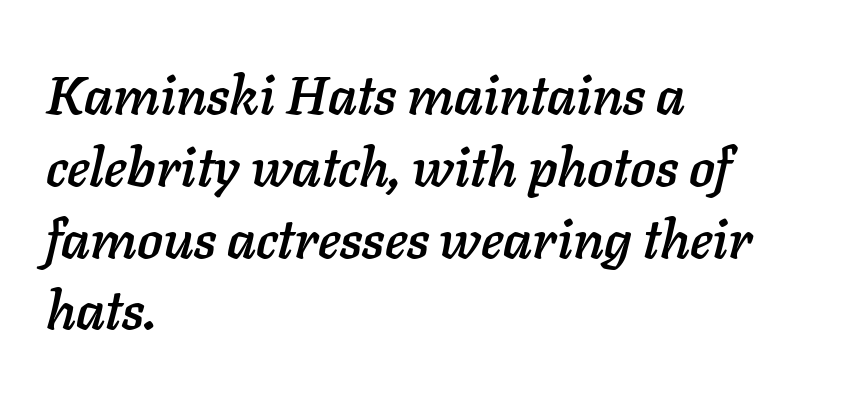
The image shows 54 px text type, italic (leaning right); set left-aligned, normal line spacing (1.33x), normal letter spacing, not underlined; low stroke contrast and a medium x-height.
